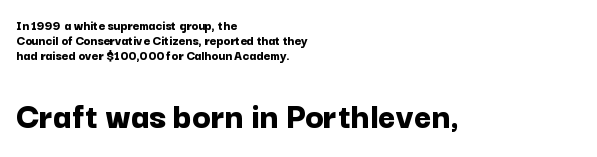
Q: Is the text bold? A: Yes.
Q: Is the text italic (slanted)? A: No, it is upright.
Q: Is the typeface a serif or a sans-serif typeface? A: Sans-serif.
Q: Is the text underlined? A: No.
Q: How is the paragraph aligned? A: Left-aligned.
Q: Is the spacing between letters normal or unusually wide? A: Normal.
Q: Is the spacing between lines tight, normal or loose? A: Tight.
Q: Which block of text is set in a larger size, the first (top) or the second (bottom)? A: The second (bottom) one.
Q: Width (condensed, normal, or wide)? A: Normal.
Q: Stroke contrast? A: Low.
Q: x-height? A: Medium.
Q: Monospaced? A: No.
